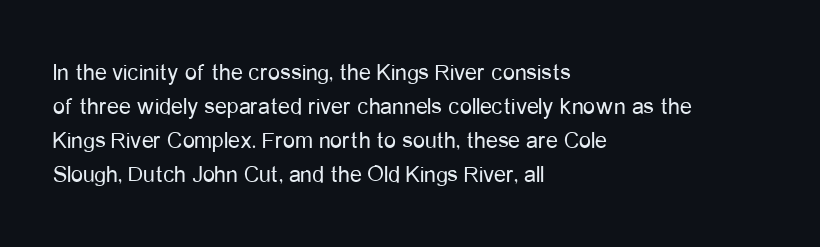
{"italic": "no", "bold": "no", "underline": "no", "align": "left", "line_spacing": "normal", "line_spacing_ratio": 1.42, "letter_spacing": "normal", "letter_spacing_em": 0.0, "glyph_px": 24}
